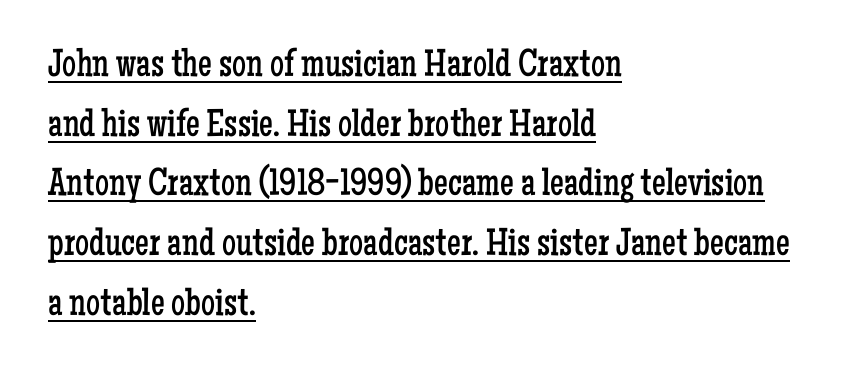
Q: Is the text bold? A: No.
Q: Is the text italic (slanted)? A: No, it is upright.
Q: Is the typeface a serif or a sans-serif typeface? A: Serif.
Q: Is the text underlined? A: Yes.
Q: How is the paragraph aligned? A: Left-aligned.
Q: Is the spacing between letters normal or unusually wide? A: Normal.
Q: Is the spacing between lines tight, normal or loose? A: Normal.
Q: Width (condensed, normal, or wide)? A: Condensed.
Q: Stroke contrast? A: Low.
Q: x-height? A: Medium.
Q: Monospaced? A: No.
